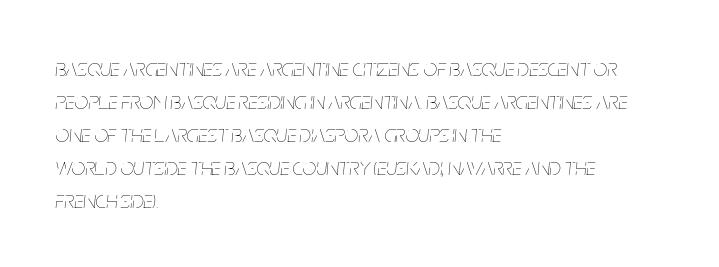
{"italic": "yes", "lean": "right", "slant_degrees": 5, "bold": "no", "underline": "no", "align": "left", "line_spacing": "normal", "line_spacing_ratio": 1.37, "letter_spacing": "normal", "letter_spacing_em": 0.0, "glyph_px": 24}
